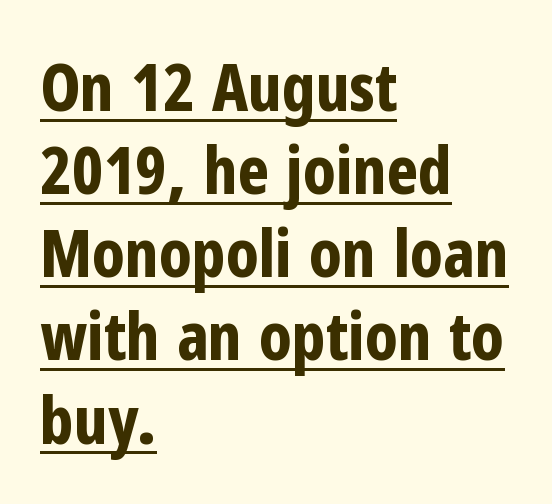
The image shows 66 px bold, condensed sans-serif type, upright; set left-aligned, normal line spacing (1.26x), normal letter spacing, underlined; low stroke contrast and a medium x-height.
